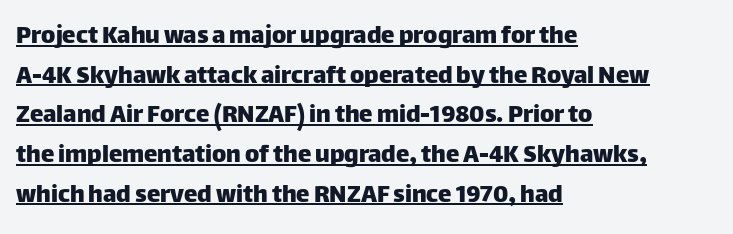
The image shows 27 px text type, upright; set left-aligned, normal line spacing (1.47x), normal letter spacing, underlined.
